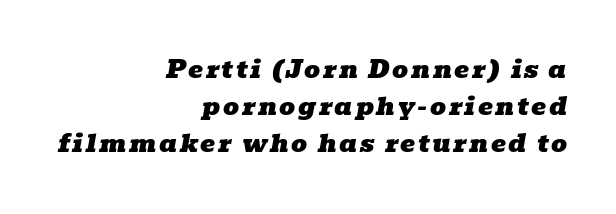
The image shows 25 px text type, italic (leaning right); set right-aligned, normal line spacing (1.49x), not underlined.
